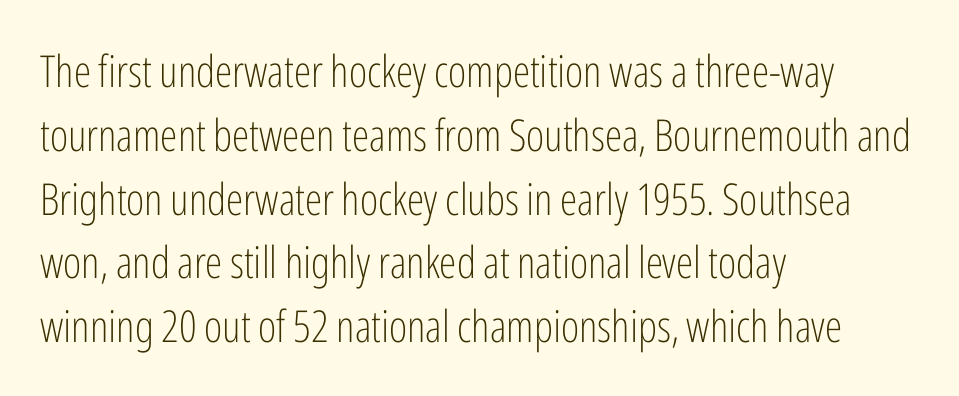
{"serif": "no", "italic": "no", "bold": "no", "weight": "light", "width": "condensed", "stroke_contrast": "low", "x_height": "medium", "monospaced": "no", "underline": "no", "align": "left", "line_spacing": "normal", "line_spacing_ratio": 1.45, "letter_spacing": "normal", "letter_spacing_em": 0.0, "glyph_px": 44}
